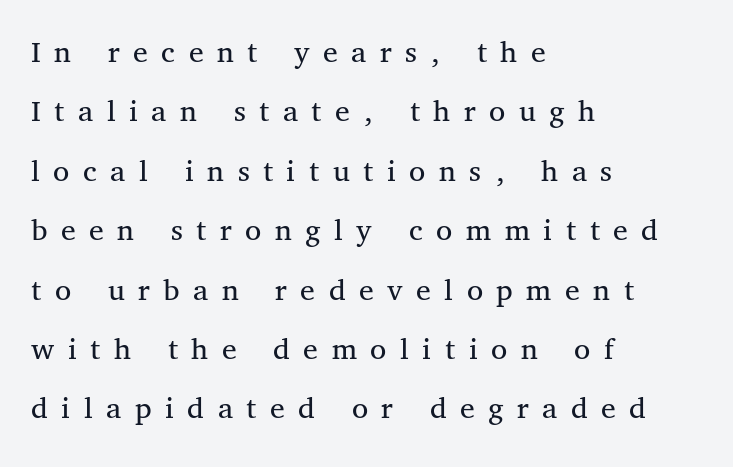
{"serif": "yes", "italic": "no", "bold": "no", "weight": "regular", "width": "normal", "stroke_contrast": "medium", "x_height": "medium", "monospaced": "no", "underline": "no", "align": "left", "line_spacing_ratio": 1.8, "letter_spacing": "wide", "letter_spacing_em": 0.41, "glyph_px": 33}
